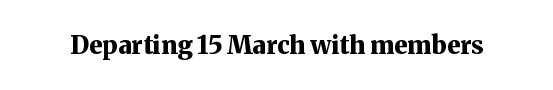
{"italic": "no", "bold": "yes", "underline": "no", "letter_spacing": "normal", "letter_spacing_em": 0.0, "glyph_px": 25}
